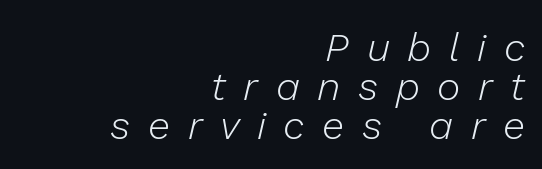
The image shows 40 px light type, italic (leaning right); set right-aligned, tight line spacing (0.98x), unusually wide letter spacing (+0.44 em), not underlined; low stroke contrast and a medium x-height.
